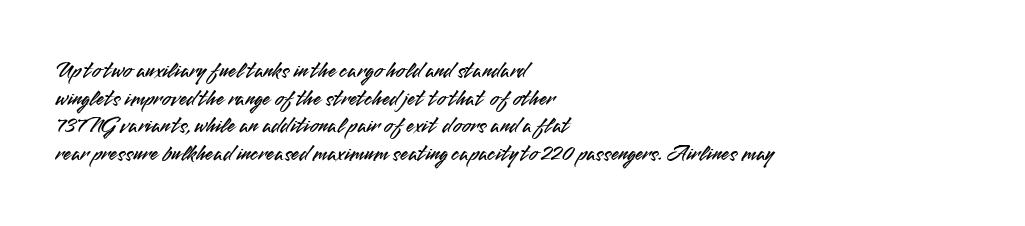
The image shows 23 px text type; set left-aligned, line spacing 1.2x, normal letter spacing, not underlined.
